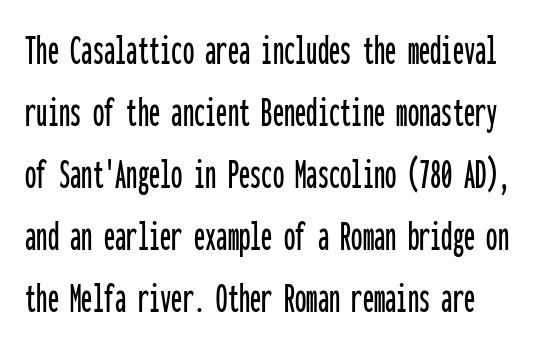
{"serif": "no", "italic": "no", "width": "condensed", "stroke_contrast": "low", "x_height": "medium", "monospaced": "yes", "underline": "no", "line_spacing": "normal", "line_spacing_ratio": 1.38, "letter_spacing": "normal", "letter_spacing_em": 0.0, "glyph_px": 45}
